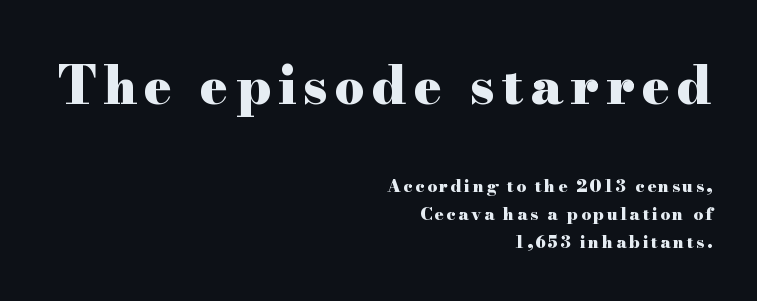
{"serif": "yes", "italic": "no", "bold": "yes", "weight": "heavy", "width": "wide", "stroke_contrast": "high", "x_height": "small", "monospaced": "no", "underline": "no", "align": "right", "line_spacing": "normal", "line_spacing_ratio": 1.65, "larger_block": "first", "size_ratio": 3.06, "glyph_px": 52}
